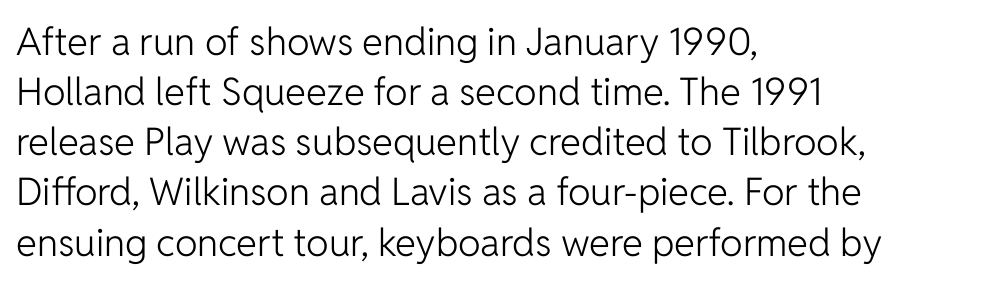
The image shows 38 px light sans-serif type, upright; set left-aligned, normal line spacing (1.32x), normal letter spacing, not underlined; low stroke contrast and a medium x-height.
